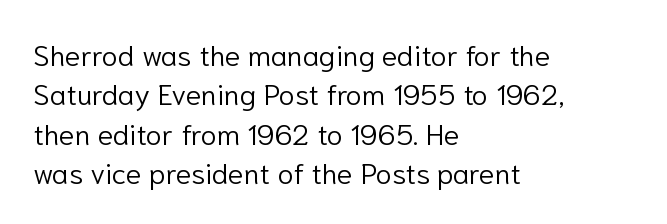
{"serif": "no", "italic": "no", "bold": "no", "weight": "light", "width": "normal", "stroke_contrast": "low", "x_height": "medium", "monospaced": "no", "underline": "no", "align": "left", "line_spacing": "normal", "line_spacing_ratio": 1.36, "letter_spacing": "normal", "letter_spacing_em": 0.0, "glyph_px": 29}
